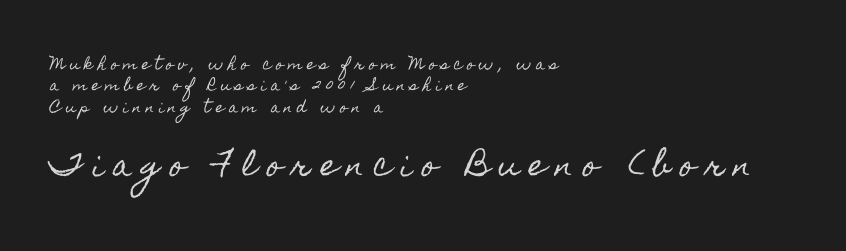
The image shows 29 px condensed type; set left-aligned, normal line spacing (1.52x), unusually wide letter spacing (+0.33 em), not underlined; the second (bottom) block is 2.07x larger; a small x-height.
